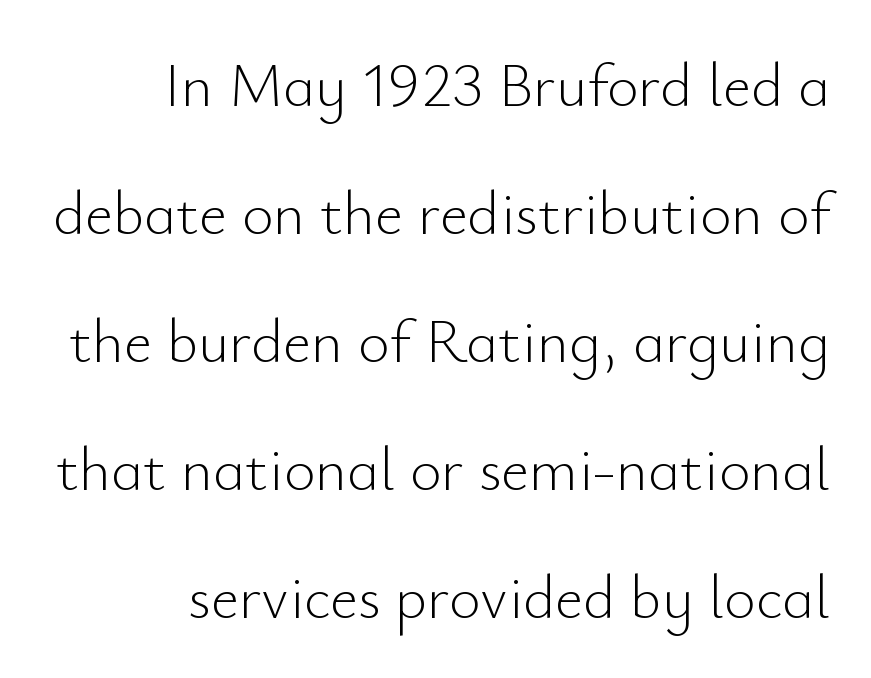
Q: Is the text bold? A: No.
Q: Is the text italic (slanted)? A: No, it is upright.
Q: Is the typeface a serif or a sans-serif typeface? A: Sans-serif.
Q: Is the text underlined? A: No.
Q: How is the paragraph aligned? A: Right-aligned.
Q: Is the spacing between letters normal or unusually wide? A: Normal.
Q: Is the spacing between lines tight, normal or loose? A: Loose.
Q: Width (condensed, normal, or wide)? A: Normal.
Q: Stroke contrast? A: Low.
Q: x-height? A: Small.
Q: Monospaced? A: No.
